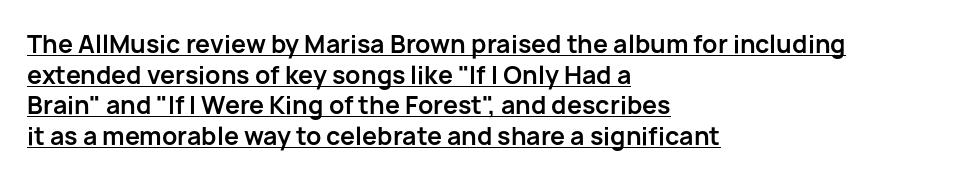
Q: Is the text bold? A: Yes.
Q: Is the text italic (slanted)? A: No, it is upright.
Q: Is the text underlined? A: Yes.
Q: How is the paragraph aligned? A: Left-aligned.
Q: Is the spacing between letters normal or unusually wide? A: Normal.
Q: Is the spacing between lines tight, normal or loose? A: Normal.
